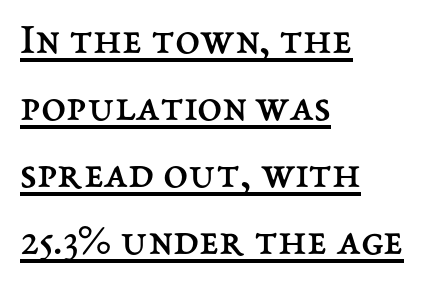
Nothing unusual about the tracking: characters are spaced as the font intends. The face used here is proportionally spaced, like ordinary book or web type. Summary of vertical rhythm: regular, with standard interline spacing. Weight class: somewhere from thin through regular. Does the lettering tilt? It doesn't — this is upright.
